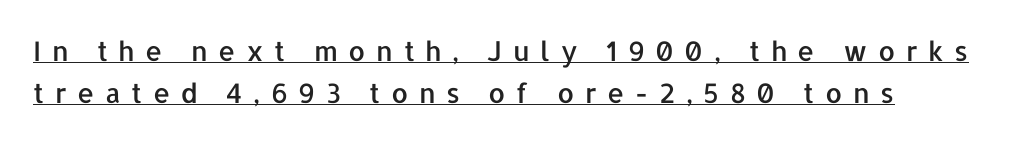
The image shows 27 px text type, upright; set normal line spacing (1.55x), unusually wide letter spacing (+0.39 em), underlined.
